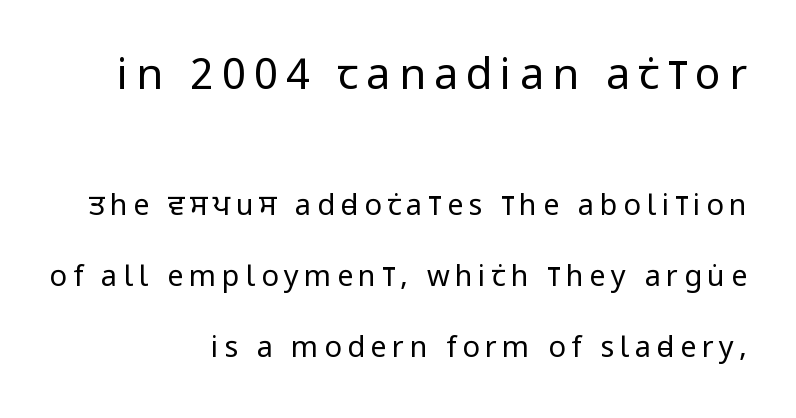
Q: Is the text bold? A: No.
Q: Is the text italic (slanted)? A: No, it is upright.
Q: Is the typeface a serif or a sans-serif typeface? A: Sans-serif.
Q: Is the text underlined? A: No.
Q: How is the paragraph aligned? A: Right-aligned.
Q: Is the spacing between lines tight, normal or loose? A: Loose.
Q: Which block of text is set in a larger size, the first (top) or the second (bottom)? A: The first (top) one.
Q: Width (condensed, normal, or wide)? A: Condensed.
Q: Stroke contrast? A: Low.
Q: x-height? A: Large.
Q: Monospaced? A: No.
